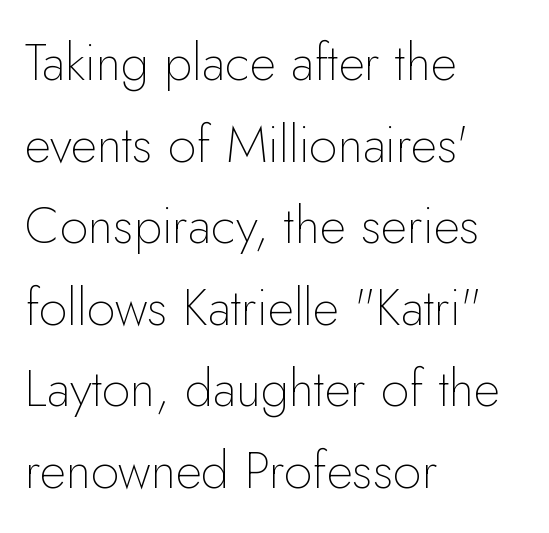
Each letter's strokes conclude bluntly, with no projecting serifs. Nobody touched the tracking dial on this one. Weight: in the light-to-regular range. This rendering uses left alignment, leaving the right contour irregular.
